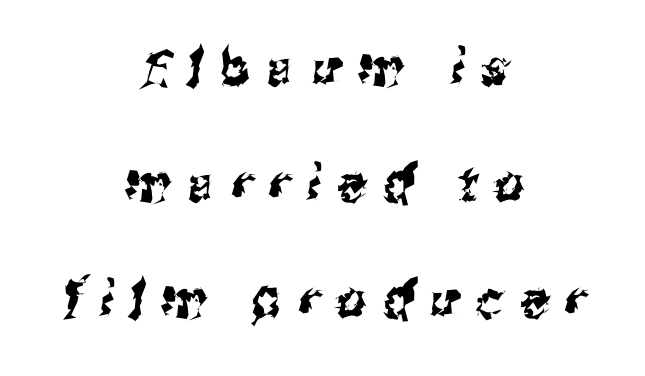
The image shows 51 px condensed sans-serif type; set centered, loose line spacing (2.27x), unusually wide letter spacing (+0.34 em), not underlined; medium stroke contrast and a medium x-height.
